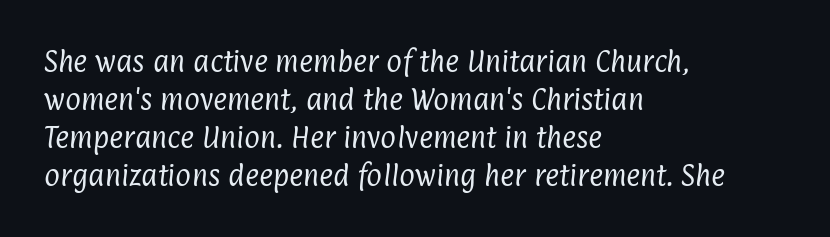
{"bold": "no", "underline": "no", "align": "left", "line_spacing": "normal", "line_spacing_ratio": 1.58, "letter_spacing": "normal", "letter_spacing_em": 0.0, "glyph_px": 24}
